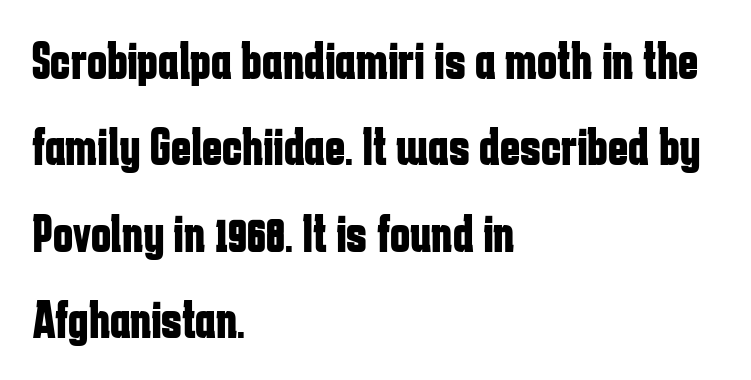
The image shows 54 px bold, condensed sans-serif type, upright; set left-aligned, normal line spacing (1.6x), normal letter spacing, not underlined; low stroke contrast and a medium x-height.
